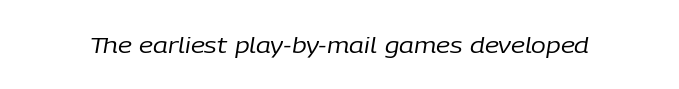
Unmarked baselines from the first word to the last. The font sits on the lighter half of the weight spectrum, regular included. Characters are canted at an angle relative to the baseline's perpendicular. Caption: standard tracking, unaltered.
